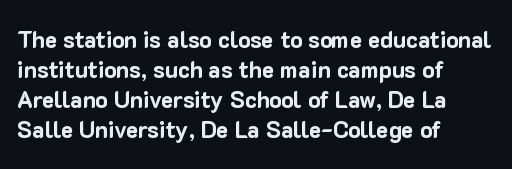
{"italic": "no", "bold": "yes", "underline": "no", "align": "left", "line_spacing": "normal", "line_spacing_ratio": 1.3, "letter_spacing": "normal", "letter_spacing_em": 0.0, "glyph_px": 23}
